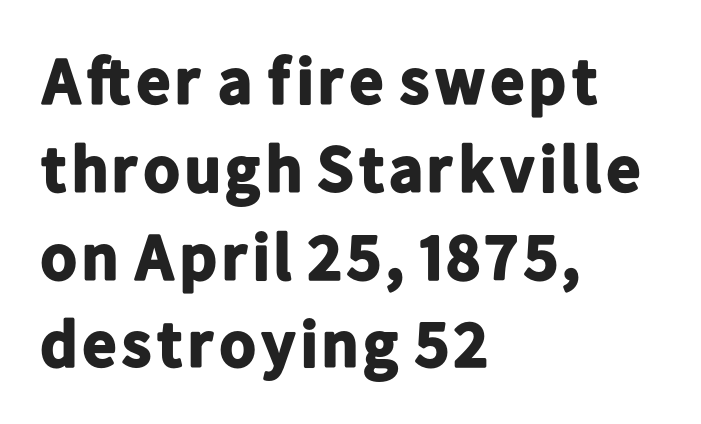
{"serif": "no", "italic": "no", "bold": "yes", "weight": "bold", "width": "normal", "stroke_contrast": "low", "x_height": "medium", "monospaced": "no", "underline": "no", "align": "left", "line_spacing": "normal", "line_spacing_ratio": 1.33, "letter_spacing": "normal", "letter_spacing_em": 0.0, "glyph_px": 66}
